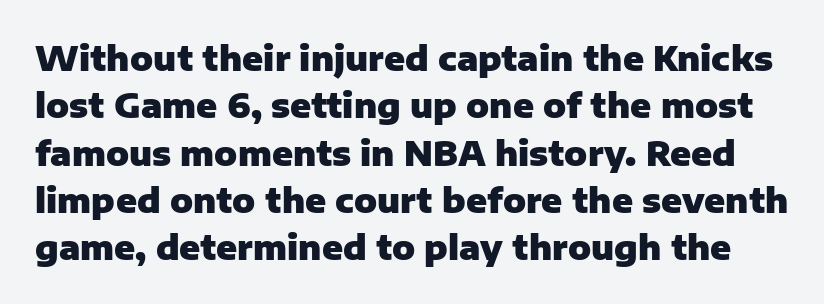
The image shows 34 px heavy sans-serif type, upright; set normal line spacing (1.39x), normal letter spacing, not underlined; low stroke contrast and a medium x-height.
